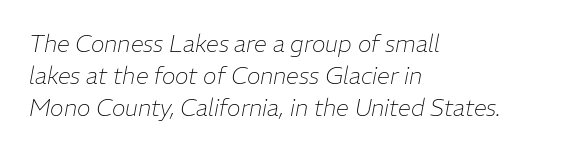
Just letters on the line, the space beneath them empty. The passage shown stacks its lines at a standard gap. Glyph-to-glyph distance matches everyday printed text. A classic flush-left, rag-right setting is used for this passage. The characters are drawn with everyday or finer stroke widths.
